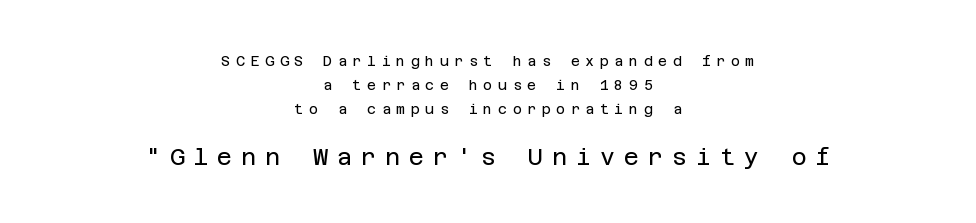
{"italic": "no", "bold": "no", "underline": "no", "align": "center", "line_spacing_ratio": 1.72, "letter_spacing": "wide", "letter_spacing_em": 0.39, "larger_block": "second", "size_ratio": 1.64, "glyph_px": 23}
